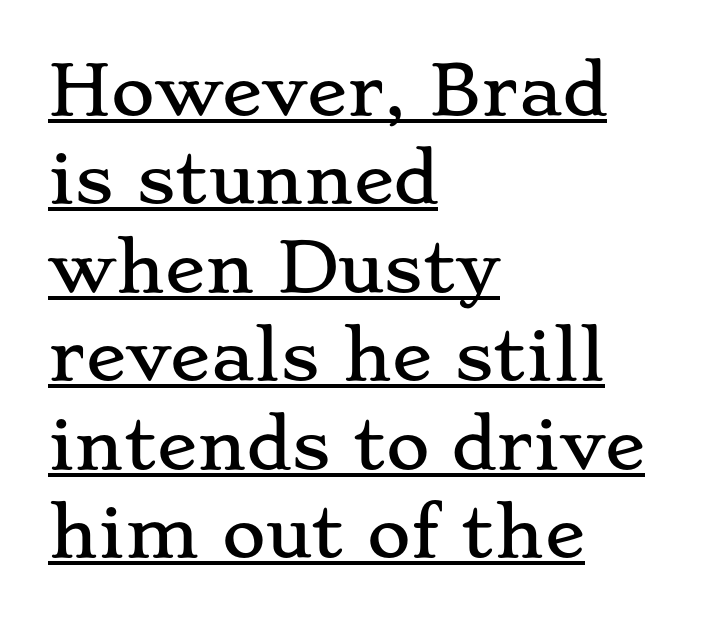
Q: Is the text italic (slanted)? A: No, it is upright.
Q: Is the typeface a serif or a sans-serif typeface? A: Serif.
Q: Is the text underlined? A: Yes.
Q: How is the paragraph aligned? A: Left-aligned.
Q: Is the spacing between letters normal or unusually wide? A: Normal.
Q: Is the spacing between lines tight, normal or loose? A: Normal.
Q: Width (condensed, normal, or wide)? A: Wide.
Q: Stroke contrast? A: Low.
Q: x-height? A: Small.
Q: Monospaced? A: No.
